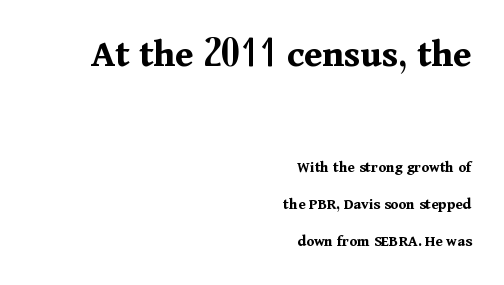
Q: Is the text bold? A: Yes.
Q: Is the text italic (slanted)? A: No, it is upright.
Q: Is the typeface a serif or a sans-serif typeface? A: Serif.
Q: Is the text underlined? A: No.
Q: How is the paragraph aligned? A: Right-aligned.
Q: Is the spacing between letters normal or unusually wide? A: Normal.
Q: Is the spacing between lines tight, normal or loose? A: Loose.
Q: Which block of text is set in a larger size, the first (top) or the second (bottom)? A: The first (top) one.
Q: Width (condensed, normal, or wide)? A: Normal.
Q: Stroke contrast? A: Medium.
Q: x-height? A: Medium.
Q: Monospaced? A: No.
